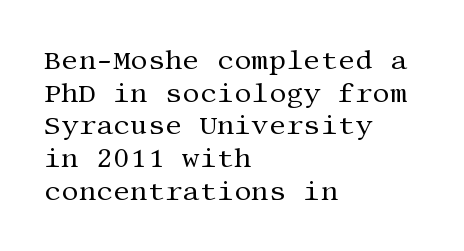
{"italic": "no", "bold": "no", "underline": "no", "align": "left", "line_spacing_ratio": 1.21, "letter_spacing": "normal", "letter_spacing_em": 0.0, "glyph_px": 27}
